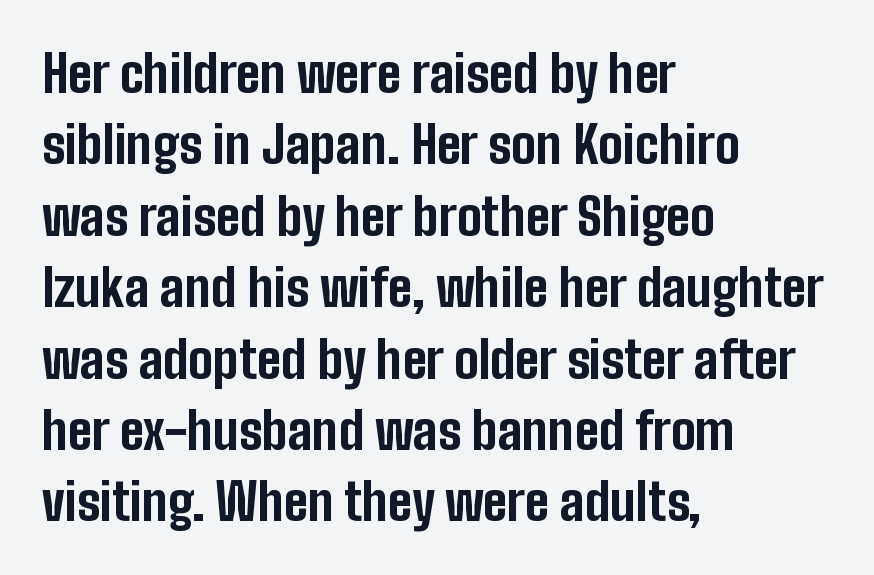
{"serif": "no", "italic": "no", "bold": "yes", "weight": "bold", "width": "condensed", "stroke_contrast": "low", "x_height": "medium", "monospaced": "no", "underline": "no", "align": "left", "line_spacing": "normal", "line_spacing_ratio": 1.4, "letter_spacing": "normal", "letter_spacing_em": 0.0, "glyph_px": 51}
